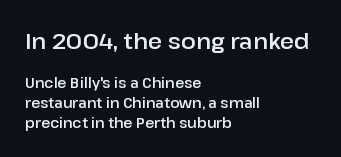
Posture: straight, roman, zero tilt. In terms of leading, this rendering sits right in the middle. Unmarked baselines from the first word to the last. The first block has been scaled up relative to the second. Each word holds together tightly as a unit, with standard inter-letter gaps.
